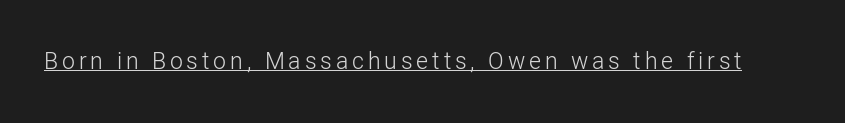
The image shows 23 px text type, upright; set underlined.
